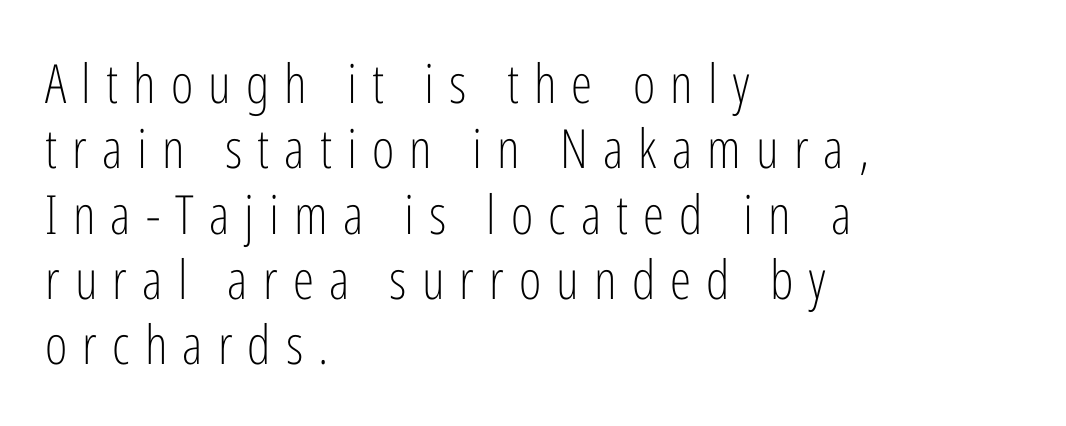
The image shows 54 px light, condensed sans-serif type, upright; set left-aligned, line spacing 1.21x, unusually wide letter spacing (+0.28 em), not underlined; low stroke contrast and a medium x-height.
